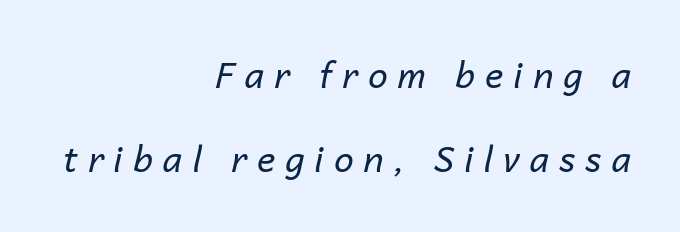
{"italic": "yes", "lean": "right", "slant_degrees": 14, "bold": "no", "weight": "regular", "width": "normal", "stroke_contrast": "low", "x_height": "medium", "monospaced": "no", "underline": "no", "align": "right", "line_spacing": "loose", "line_spacing_ratio": 2.41, "letter_spacing": "wide", "letter_spacing_em": 0.29, "glyph_px": 35}
